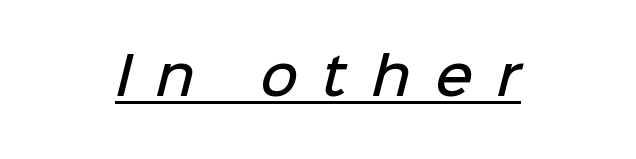
Q: Is the text bold? A: Semi-bold.
Q: Is the typeface a serif or a sans-serif typeface? A: Sans-serif.
Q: Is the text underlined? A: Yes.
Q: Is the spacing between letters normal or unusually wide? A: Unusually wide.
Q: Width (condensed, normal, or wide)? A: Normal.
Q: Stroke contrast? A: Low.
Q: x-height? A: Medium.
Q: Monospaced? A: No.
